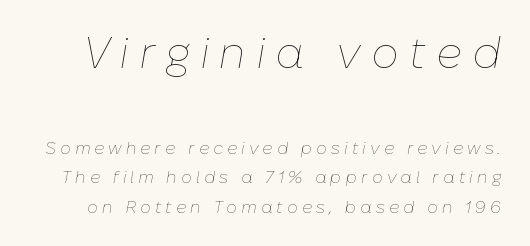
Q: Is the text bold? A: No.
Q: Is the text italic (slanted)? A: Yes, it leans right by about 10 degrees.
Q: Is the text underlined? A: No.
Q: Is the spacing between letters normal or unusually wide? A: Unusually wide.
Q: Which block of text is set in a larger size, the first (top) or the second (bottom)? A: The first (top) one.
Q: Width (condensed, normal, or wide)? A: Normal.
Q: Stroke contrast? A: Low.
Q: x-height? A: Medium.
Q: Monospaced? A: No.
